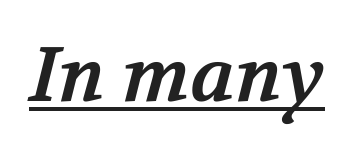
Old-style or modern, the face here clearly has serifs. The words here are underlined. This rendering leaves character spacing at its baseline value. This is heavy type, rendered in bold. Here the designer chose a conventional face with non-uniform glyph widths.
